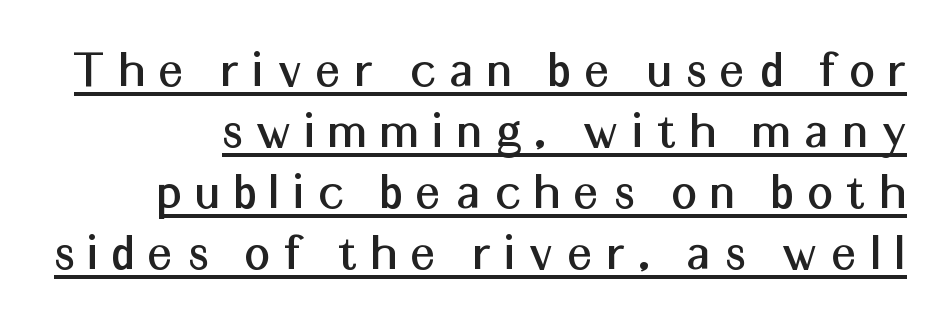
The image shows 55 px sans-serif type, upright; set tight line spacing (1.11x), unusually wide letter spacing (+0.27 em), underlined; medium stroke contrast and a medium x-height.
